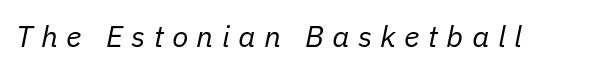
Q: Is the text bold? A: No.
Q: Is the text italic (slanted)? A: Yes, it leans right by about 11 degrees.
Q: Is the text underlined? A: No.
Q: Is the spacing between letters normal or unusually wide? A: Unusually wide.
Q: Width (condensed, normal, or wide)? A: Normal.
Q: Stroke contrast? A: Low.
Q: x-height? A: Medium.
Q: Monospaced? A: No.
